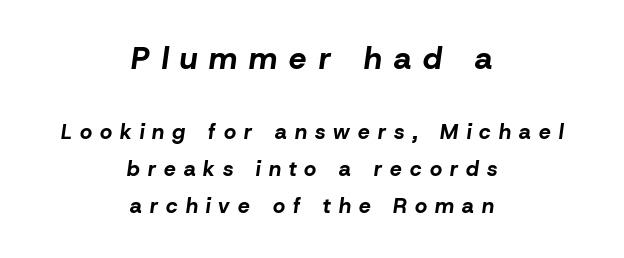
{"italic": "yes", "lean": "right", "slant_degrees": 8, "bold": "yes", "weight": "bold", "width": "normal", "stroke_contrast": "low", "x_height": "medium", "monospaced": "no", "underline": "no", "align": "center", "line_spacing_ratio": 1.77, "letter_spacing": "wide", "letter_spacing_em": 0.39, "larger_block": "first", "size_ratio": 1.48, "glyph_px": 31}
